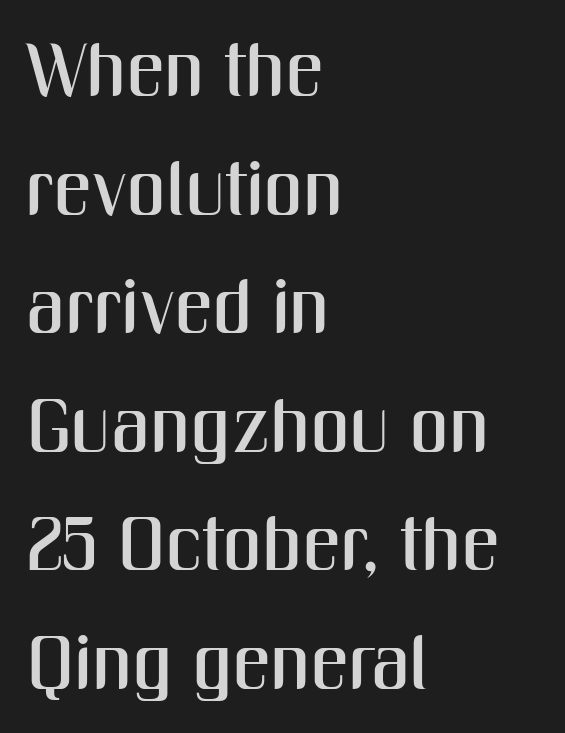
The image shows 76 px condensed sans-serif type, upright; set left-aligned, normal line spacing (1.56x), normal letter spacing, not underlined; medium stroke contrast and a medium x-height.
